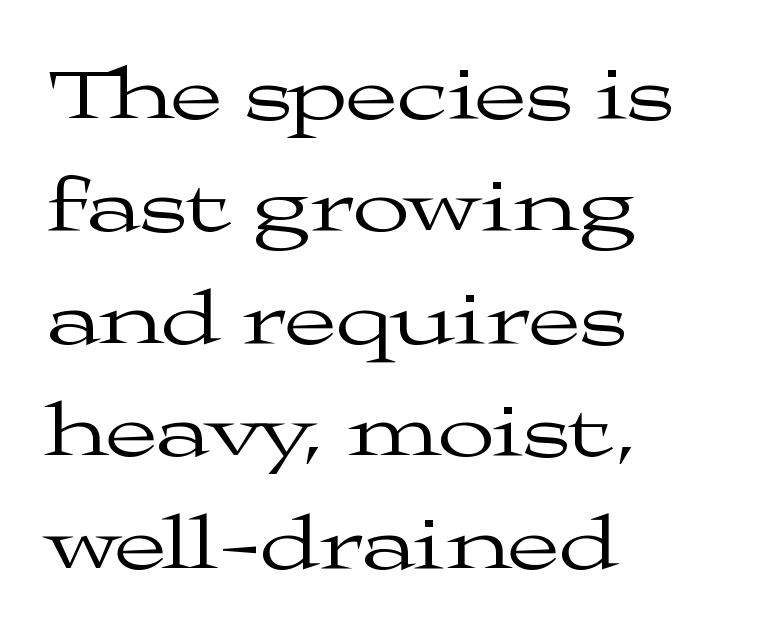
{"serif": "yes", "italic": "no", "bold": "no", "weight": "regular", "width": "wide", "stroke_contrast": "medium", "x_height": "medium", "monospaced": "no", "underline": "no", "align": "left", "line_spacing": "normal", "line_spacing_ratio": 1.5, "letter_spacing": "normal", "letter_spacing_em": 0.0, "glyph_px": 75}
